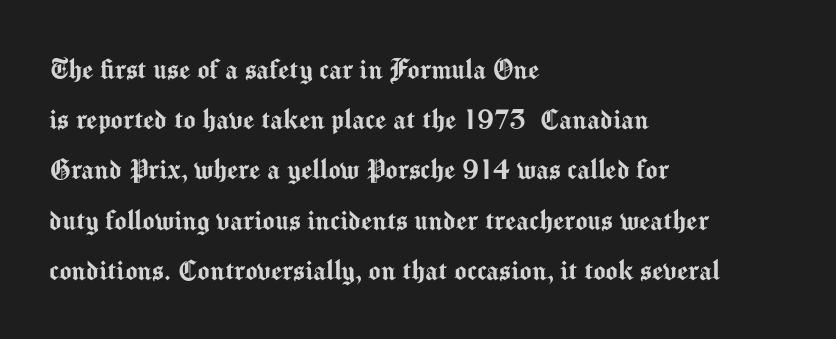
{"serif": "no", "italic": "no", "width": "normal", "stroke_contrast": "medium", "x_height": "medium", "monospaced": "no", "underline": "no", "align": "left", "line_spacing": "normal", "line_spacing_ratio": 1.57, "letter_spacing": "normal", "letter_spacing_em": 0.0, "glyph_px": 32}
